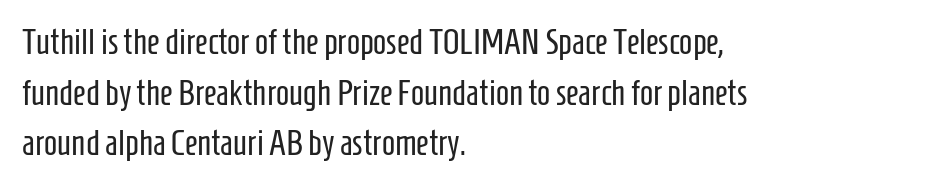
The glyphs are unaccompanied by any horizontal stroke below them. Nope, not italic — everything's standing straight. Regular leading. The face used here is proportionally spaced, like ordinary book or web type.
